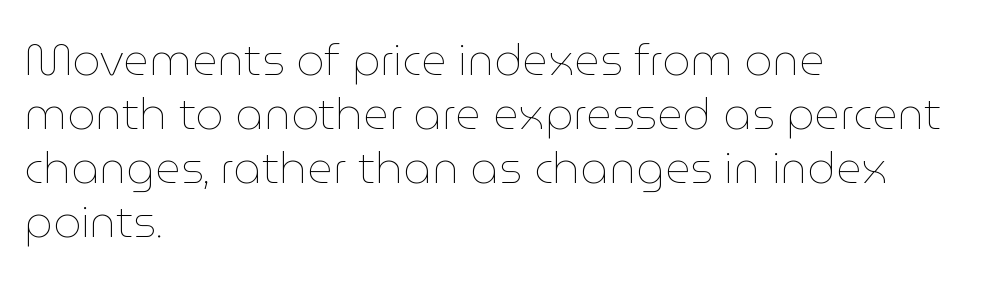
Q: Is the text bold? A: No.
Q: Is the text italic (slanted)? A: No, it is upright.
Q: Is the text underlined? A: No.
Q: How is the paragraph aligned? A: Left-aligned.
Q: Is the spacing between letters normal or unusually wide? A: Normal.
Q: Width (condensed, normal, or wide)? A: Normal.
Q: Stroke contrast? A: Low.
Q: x-height? A: Medium.
Q: Monospaced? A: No.
